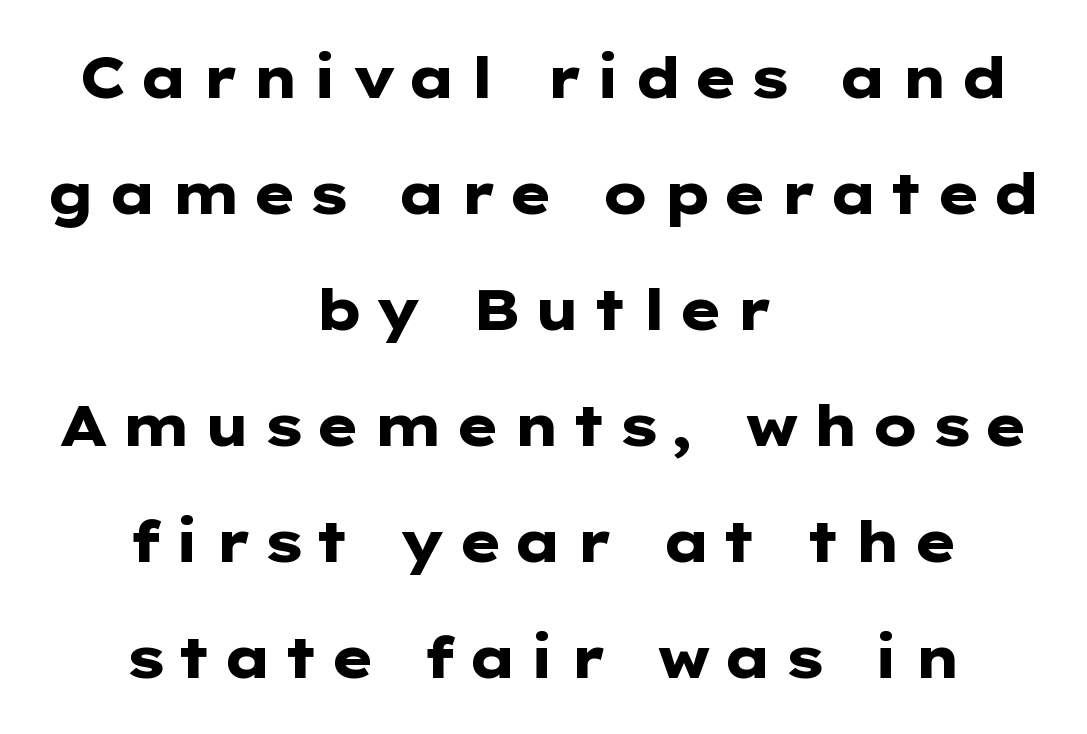
{"serif": "no", "italic": "no", "bold": "yes", "weight": "heavy", "width": "wide", "stroke_contrast": "low", "x_height": "medium", "monospaced": "no", "underline": "no", "align": "center", "line_spacing": "loose", "line_spacing_ratio": 2.07, "glyph_px": 56}
